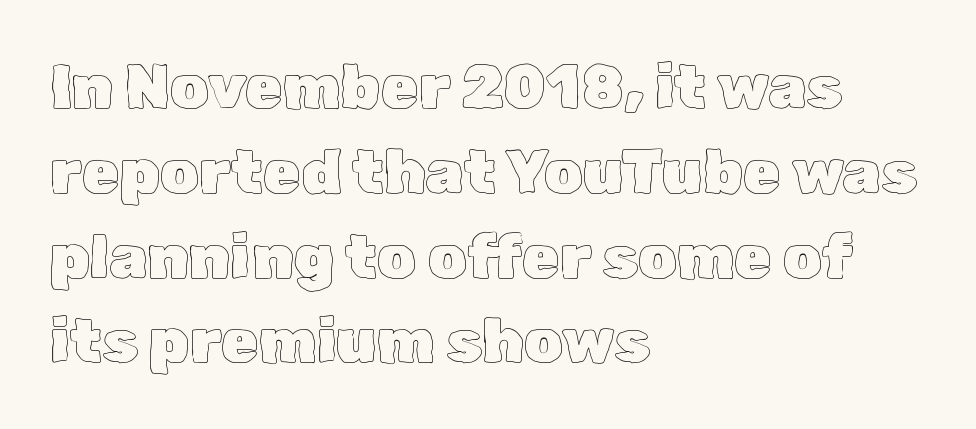
Each new line begins a customary step beneath the previous one. Is this a fixed-width face? No — the glyphs have proportional, varying widths. Does extra space separate the letters? No, they use regular spacing. The specimen omits any rule beneath the text block's lines.
